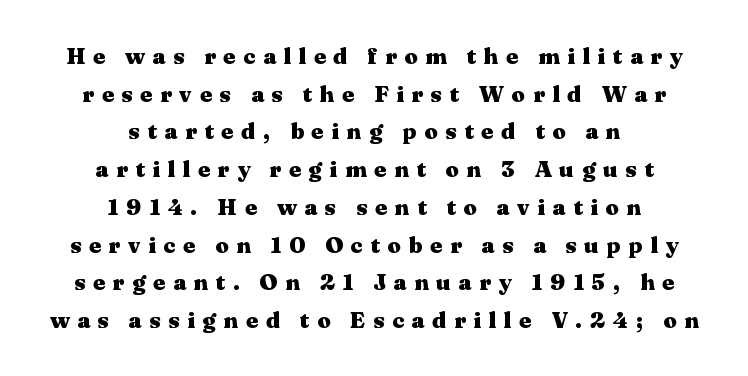
Q: Is the text bold? A: Yes.
Q: Is the text italic (slanted)? A: No, it is upright.
Q: Is the text underlined? A: No.
Q: How is the paragraph aligned? A: Centered.
Q: Is the spacing between letters normal or unusually wide? A: Unusually wide.
Q: Is the spacing between lines tight, normal or loose? A: Normal.
